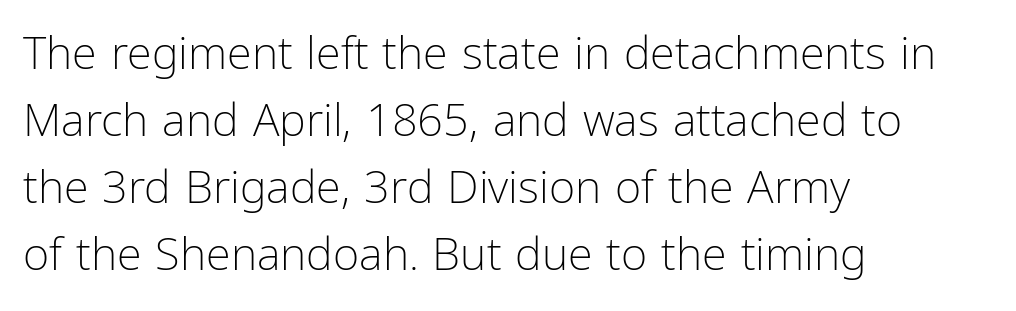
The image shows 45 px light, condensed sans-serif type, upright; set left-aligned, normal line spacing (1.49x), normal letter spacing, not underlined; low stroke contrast and a medium x-height.
